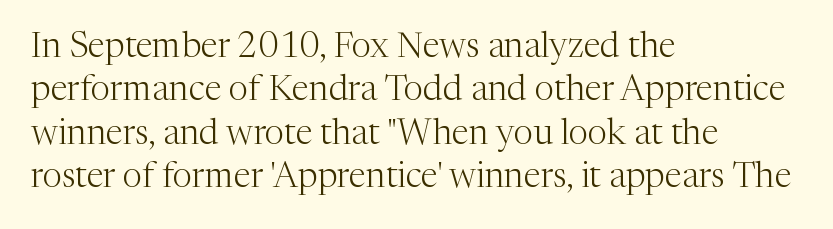
Q: Is the text bold? A: No.
Q: Is the text italic (slanted)? A: No, it is upright.
Q: Is the typeface a serif or a sans-serif typeface? A: Serif.
Q: Is the text underlined? A: No.
Q: How is the paragraph aligned? A: Left-aligned.
Q: Is the spacing between letters normal or unusually wide? A: Normal.
Q: Width (condensed, normal, or wide)? A: Normal.
Q: Stroke contrast? A: Medium.
Q: x-height? A: Medium.
Q: Monospaced? A: No.
